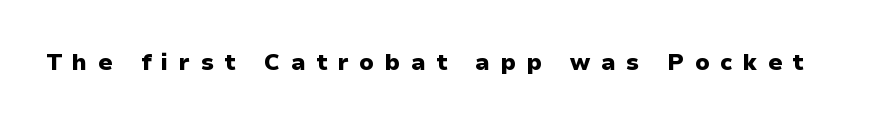
The image shows 23 px bold type, upright; set unusually wide letter spacing (+0.46 em), not underlined.
